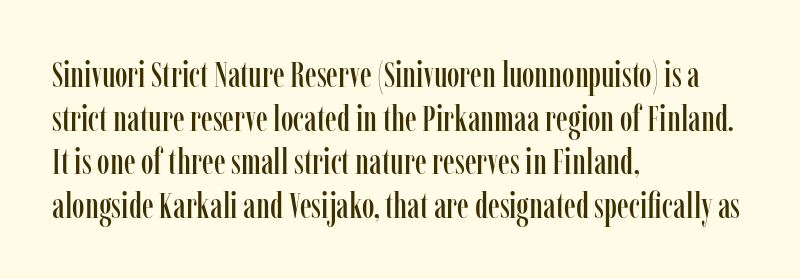
{"serif": "yes", "italic": "no", "width": "condensed", "stroke_contrast": "low", "x_height": "medium", "monospaced": "no", "underline": "no", "align": "left", "line_spacing_ratio": 1.21, "letter_spacing": "normal", "letter_spacing_em": 0.0, "glyph_px": 36}
